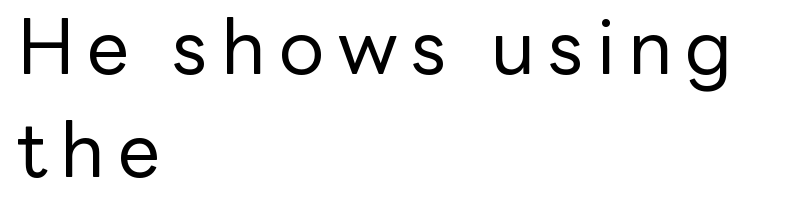
Glance below the letters and you will spot only blank space. Is this a fixed-width face? No — the glyphs have proportional, varying widths. Every stem runs plumb, perpendicular to the baseline. Does the leading feel generous? No, just average. Each letter's strokes conclude bluntly, with no projecting serifs. The text block is weighted toward the left margin, trailing off unevenly rightward.
